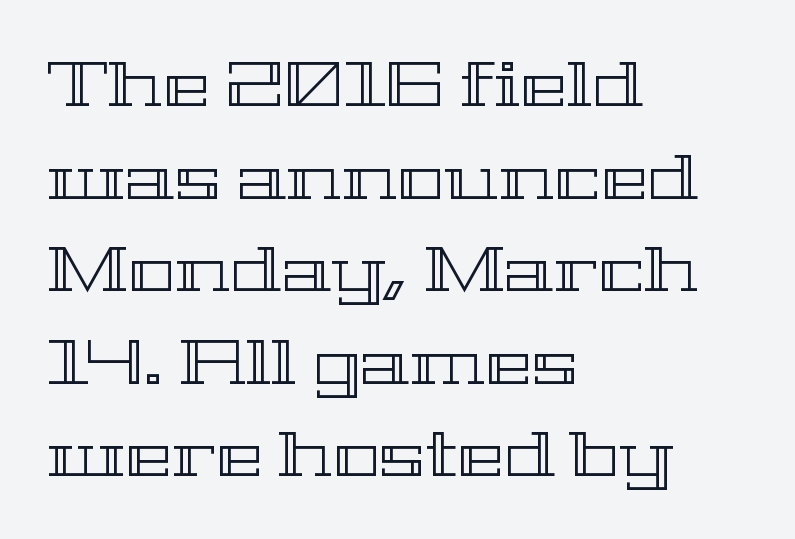
You could call the tracking neutral — neither tight nor loose. What's the leading like? Ordinary, nothing unusual. If you drew a line through each stem, it would be perfectly vertical. The space directly below the letters is spotless.
